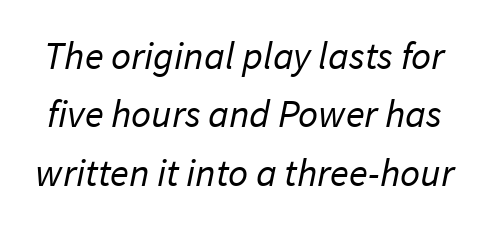
{"serif": "no", "bold": "no", "weight": "regular", "width": "normal", "stroke_contrast": "low", "x_height": "medium", "monospaced": "no", "underline": "no", "line_spacing": "normal", "line_spacing_ratio": 1.5, "letter_spacing": "normal", "letter_spacing_em": 0.0, "glyph_px": 39}
